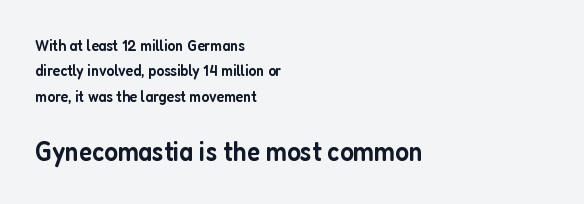
Character widths vary here, with narrow letters taking less room than wide ones. The type family on display is of the sans-serif kind. The type sits square on the baseline with zero lean. Two sizes are in play, and the larger belongs to the second block. The lines in this sample share a left origin and differ only in where they stop.
